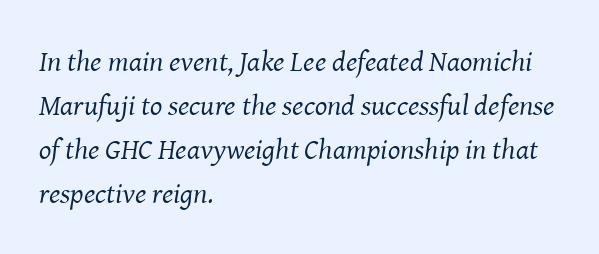
Q: Is the text bold? A: No.
Q: Is the text italic (slanted)? A: Yes, it leans right by about 8 degrees.
Q: Is the typeface a serif or a sans-serif typeface? A: Serif.
Q: Is the text underlined? A: No.
Q: How is the paragraph aligned? A: Left-aligned.
Q: Is the spacing between letters normal or unusually wide? A: Normal.
Q: Is the spacing between lines tight, normal or loose? A: Normal.
Q: Width (condensed, normal, or wide)? A: Normal.
Q: Stroke contrast? A: Medium.
Q: x-height? A: Medium.
Q: Monospaced? A: No.
